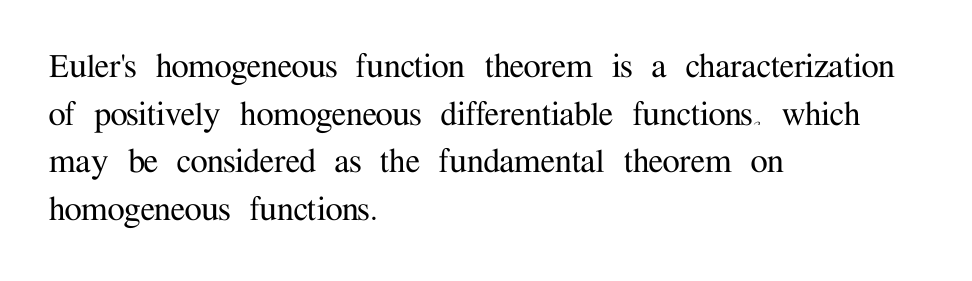
Rule under the text: the space is simply empty. The axis of the letterforms is exactly vertical. The paragraph shown leans on its left margin. The face used here is proportionally spaced, like ordinary book or web type. The passage shown has conventional tracking throughout.
